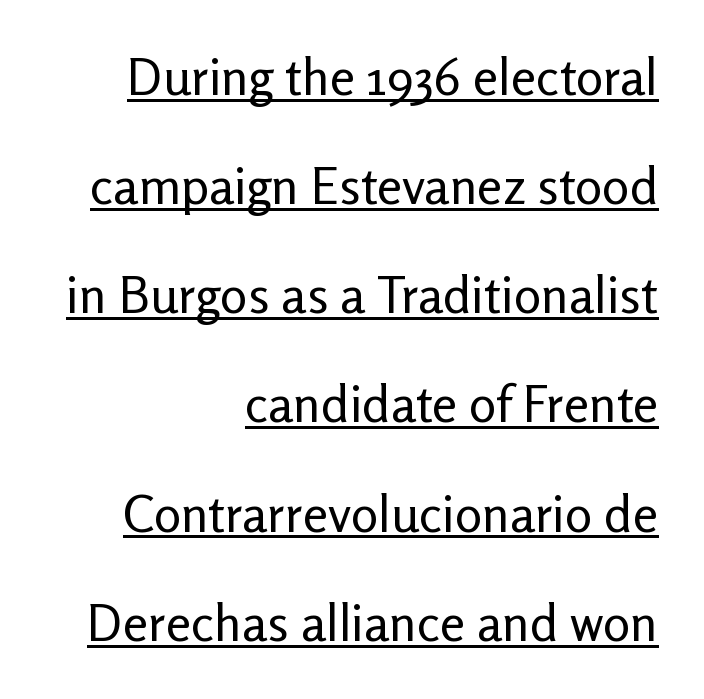
Q: Is the text bold? A: No.
Q: Is the text italic (slanted)? A: No, it is upright.
Q: Is the typeface a serif or a sans-serif typeface? A: Sans-serif.
Q: Is the text underlined? A: Yes.
Q: How is the paragraph aligned? A: Right-aligned.
Q: Is the spacing between letters normal or unusually wide? A: Normal.
Q: Is the spacing between lines tight, normal or loose? A: Loose.
Q: Width (condensed, normal, or wide)? A: Normal.
Q: Stroke contrast? A: Low.
Q: x-height? A: Medium.
Q: Monospaced? A: No.
